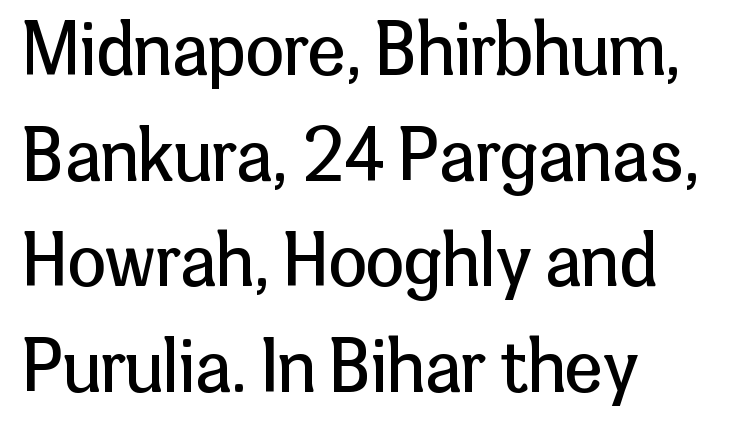
{"serif": "no", "italic": "no", "bold": "no", "weight": "regular", "width": "normal", "stroke_contrast": "low", "x_height": "medium", "monospaced": "no", "underline": "no", "align": "left", "line_spacing": "normal", "line_spacing_ratio": 1.53, "letter_spacing": "normal", "letter_spacing_em": 0.0, "glyph_px": 69}
